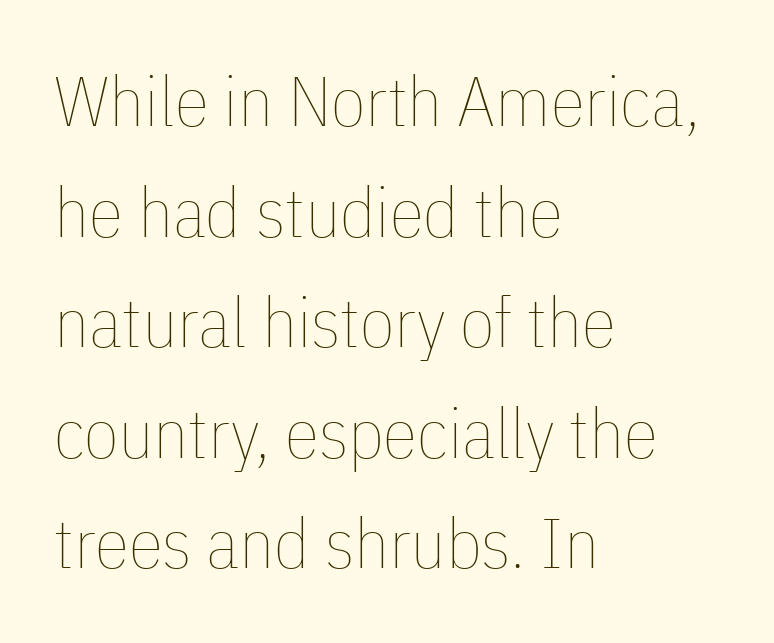
The image shows 70 px thin, condensed type, upright; set left-aligned, normal line spacing (1.58x), normal letter spacing, not underlined; low stroke contrast and a medium x-height.
